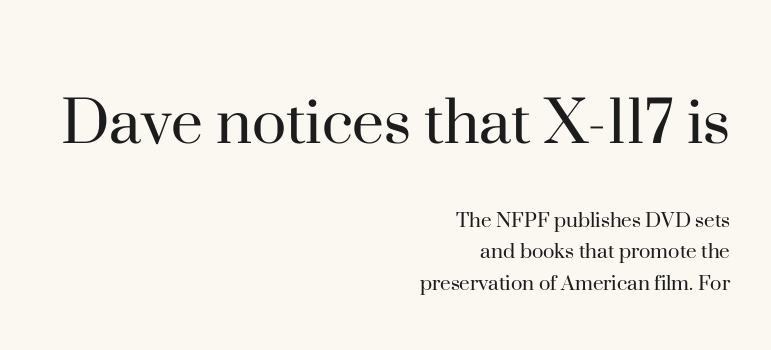
The image shows 72 px regular-weight serif type, upright; set right-aligned, normal line spacing (1.31x), normal letter spacing, not underlined; the first (top) block is 3.0x larger; high stroke contrast and a small x-height.
